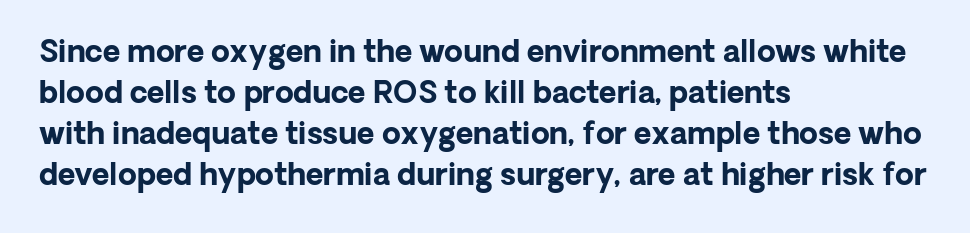
{"serif": "no", "italic": "no", "bold": "yes", "weight": "bold", "width": "normal", "stroke_contrast": "low", "x_height": "medium", "monospaced": "no", "underline": "no", "align": "left", "line_spacing": "normal", "line_spacing_ratio": 1.37, "letter_spacing": "normal", "letter_spacing_em": 0.0, "glyph_px": 30}
